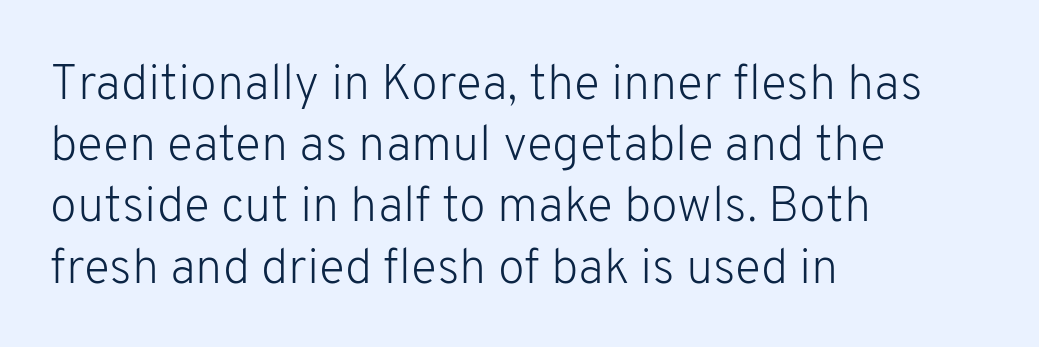
{"serif": "no", "italic": "no", "bold": "no", "weight": "light", "width": "normal", "stroke_contrast": "low", "x_height": "medium", "monospaced": "no", "underline": "no", "align": "left", "line_spacing": "normal", "line_spacing_ratio": 1.25, "letter_spacing": "normal", "letter_spacing_em": 0.0, "glyph_px": 49}
